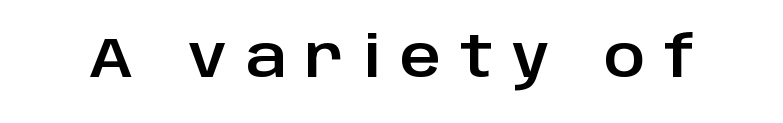
{"serif": "no", "italic": "no", "width": "normal", "stroke_contrast": "low", "x_height": "large", "monospaced": "no", "underline": "no", "letter_spacing": "wide", "letter_spacing_em": 0.34, "glyph_px": 56}
